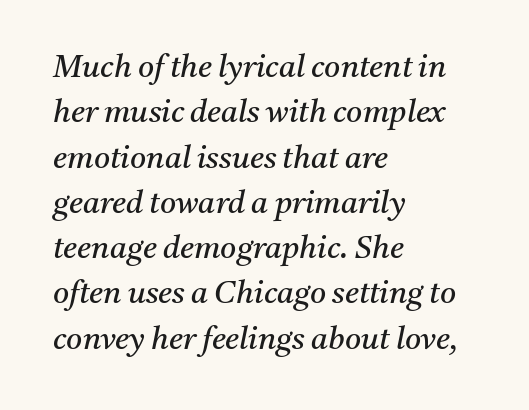
Think of a printed novel: that variable character pitch is what you see here. The rows are spaced the way most documents space them. Note: serifs present on the glyphs. Nothing unusual about the tracking: characters are spaced as the font intends. No word sits above an underline.
